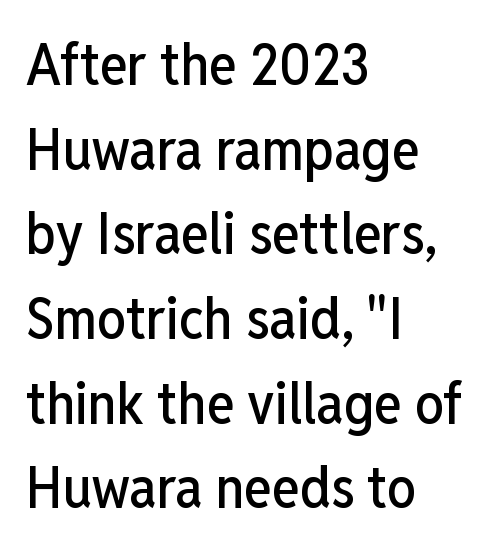
{"serif": "no", "italic": "no", "width": "condensed", "stroke_contrast": "low", "x_height": "medium", "monospaced": "no", "underline": "no", "align": "left", "line_spacing": "normal", "line_spacing_ratio": 1.46, "letter_spacing": "normal", "letter_spacing_em": 0.0, "glyph_px": 58}
